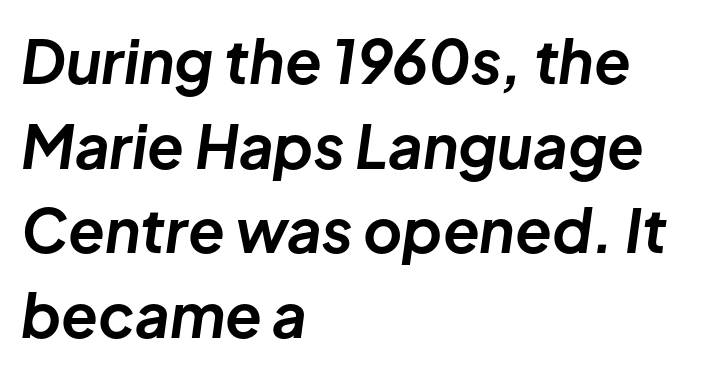
Q: Is the text bold? A: Yes.
Q: Is the text italic (slanted)? A: Yes, it leans right by about 8 degrees.
Q: Is the text underlined? A: No.
Q: How is the paragraph aligned? A: Left-aligned.
Q: Is the spacing between letters normal or unusually wide? A: Normal.
Q: Is the spacing between lines tight, normal or loose? A: Normal.
Q: Width (condensed, normal, or wide)? A: Normal.
Q: Stroke contrast? A: Low.
Q: x-height? A: Medium.
Q: Monospaced? A: No.
